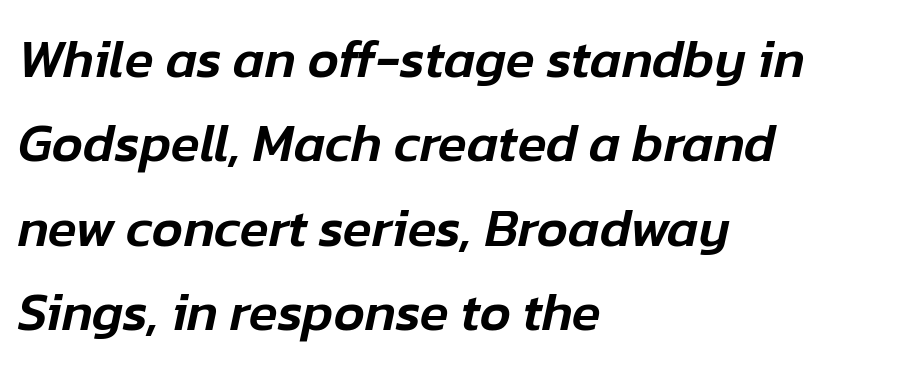
Q: Is the text italic (slanted)? A: Yes, it leans right by about 12 degrees.
Q: Is the text underlined? A: No.
Q: How is the paragraph aligned? A: Left-aligned.
Q: Is the spacing between letters normal or unusually wide? A: Normal.
Q: Is the spacing between lines tight, normal or loose? A: Normal.
Q: Width (condensed, normal, or wide)? A: Normal.
Q: Stroke contrast? A: Low.
Q: x-height? A: Medium.
Q: Monospaced? A: No.
